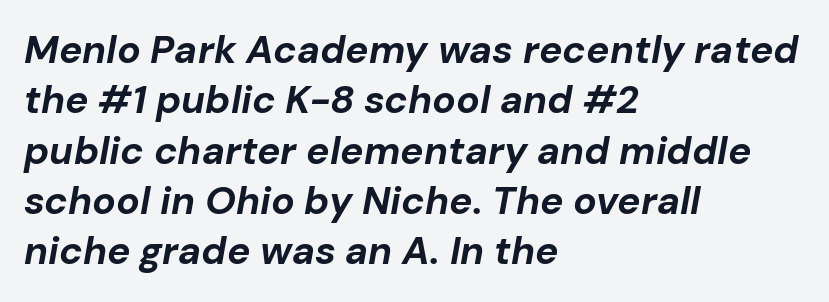
Q: Is the text bold? A: Yes.
Q: Is the text italic (slanted)? A: Yes, it leans right by about 10 degrees.
Q: Is the text underlined? A: No.
Q: How is the paragraph aligned? A: Left-aligned.
Q: Is the spacing between letters normal or unusually wide? A: Normal.
Q: Is the spacing between lines tight, normal or loose? A: Normal.
Q: Width (condensed, normal, or wide)? A: Normal.
Q: Stroke contrast? A: Low.
Q: x-height? A: Medium.
Q: Monospaced? A: No.
